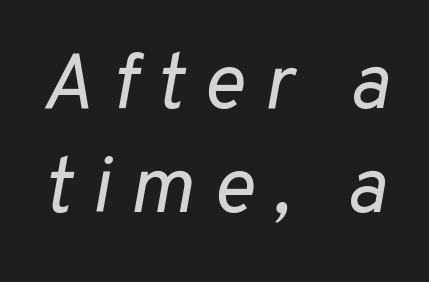
Q: Is the text bold? A: No.
Q: Is the text italic (slanted)? A: Yes, it leans right by about 10 degrees.
Q: Is the text underlined? A: No.
Q: Is the spacing between letters normal or unusually wide? A: Unusually wide.
Q: Is the spacing between lines tight, normal or loose? A: Normal.
Q: Width (condensed, normal, or wide)? A: Normal.
Q: Stroke contrast? A: Low.
Q: x-height? A: Medium.
Q: Monospaced? A: No.
